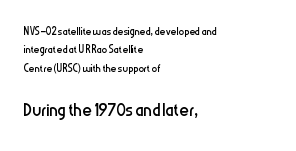
{"italic": "no", "bold": "no", "underline": "no", "align": "left", "line_spacing": "normal", "line_spacing_ratio": 1.32, "letter_spacing": "normal", "letter_spacing_em": 0.0, "larger_block": "second", "size_ratio": 1.64, "glyph_px": 23}
